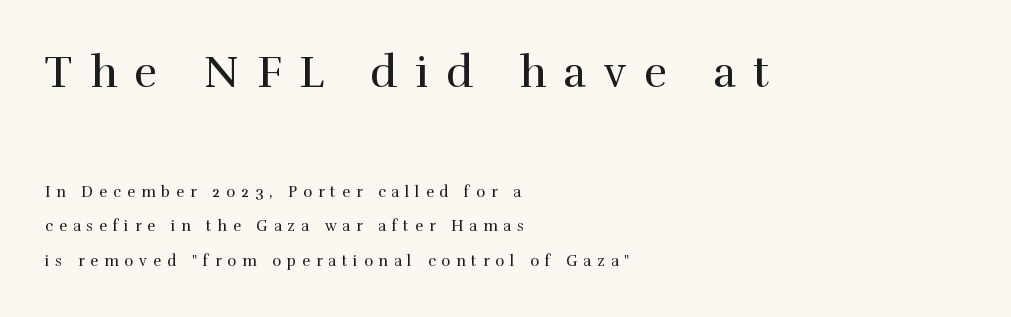
{"serif": "yes", "italic": "no", "bold": "no", "weight": "regular", "width": "normal", "x_height": "medium", "monospaced": "no", "underline": "no", "align": "left", "line_spacing": "loose", "line_spacing_ratio": 2.31, "letter_spacing": "wide", "letter_spacing_em": 0.4, "larger_block": "first", "size_ratio": 2.93, "glyph_px": 44}
